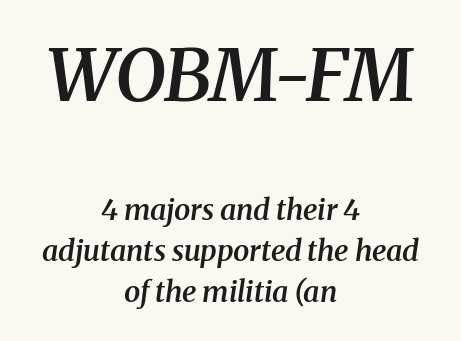
The image shows 72 px semibold serif type, italic (leaning right); set centered, normal line spacing (1.43x), normal letter spacing, not underlined; the first (top) block is 2.48x larger; medium stroke contrast and a medium x-height.
